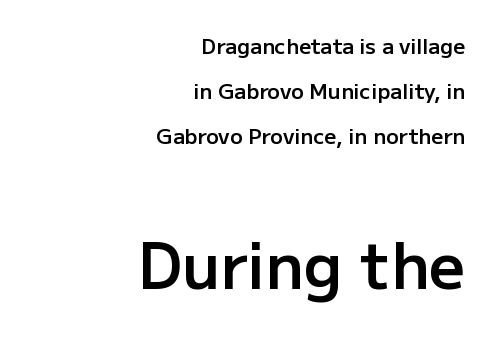
The image shows 63 px semibold sans-serif type, upright; set right-aligned, loose line spacing (2.15x), normal letter spacing, not underlined; the second (bottom) block is 3.0x larger; low stroke contrast and a medium x-height.
